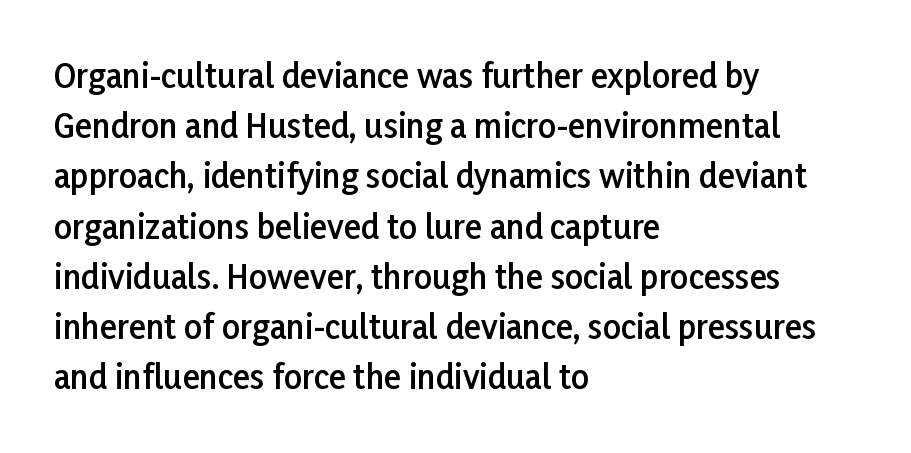
{"serif": "no", "italic": "no", "bold": "semi", "weight": "semibold", "width": "normal", "stroke_contrast": "low", "x_height": "medium", "monospaced": "no", "underline": "no", "align": "left", "line_spacing": "normal", "line_spacing_ratio": 1.57, "letter_spacing": "normal", "letter_spacing_em": 0.0, "glyph_px": 32}
